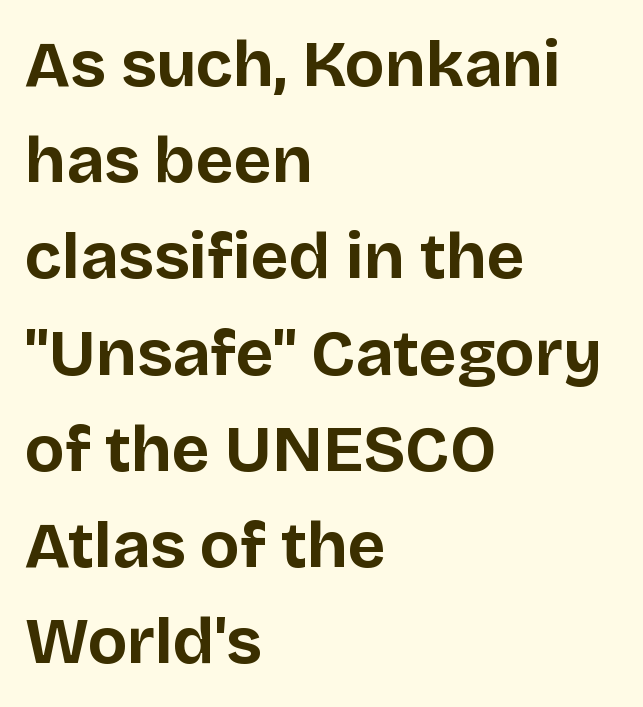
Q: Is the text bold? A: Yes.
Q: Is the text italic (slanted)? A: No, it is upright.
Q: Is the typeface a serif or a sans-serif typeface? A: Sans-serif.
Q: Is the text underlined? A: No.
Q: How is the paragraph aligned? A: Left-aligned.
Q: Is the spacing between letters normal or unusually wide? A: Normal.
Q: Is the spacing between lines tight, normal or loose? A: Normal.
Q: Width (condensed, normal, or wide)? A: Normal.
Q: Stroke contrast? A: Low.
Q: x-height? A: Large.
Q: Monospaced? A: No.
